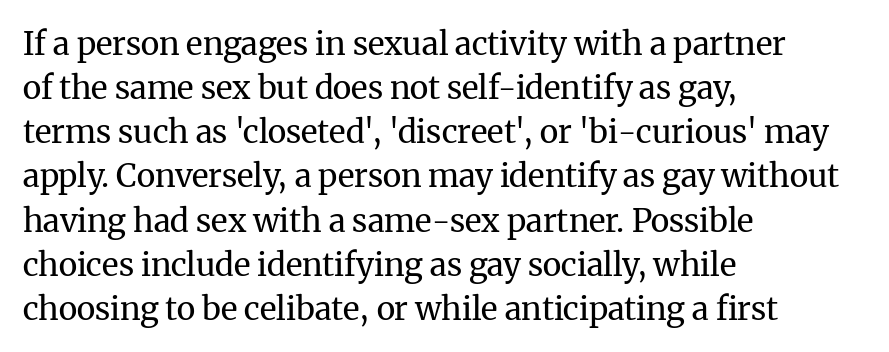
Descenders are the only things crossing below the line. No italicization has been applied; the sample stays upright. The lines sit at an ordinary, default distance from one another. The setting favours the left margin, as ordinary paragraphs usually do. This rendering employs a face with finishing strokes, i.e., a serif. Students, note that the glyphs here touch the page at normal intervals.
